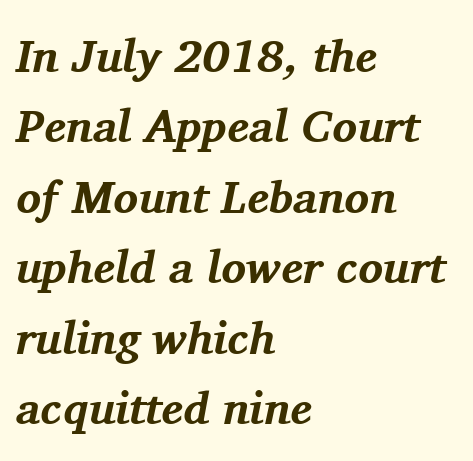
Each new line begins a customary step beneath the previous one. You could not count columns in this text — the font is proportionally spaced. Style check: oblique. Heft: maximum for text — a bold. The zone under the glyphs is completely vacant.
